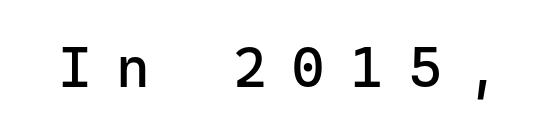
{"serif": "no", "italic": "no", "bold": "no", "weight": "regular", "width": "normal", "stroke_contrast": "low", "x_height": "medium", "underline": "no", "letter_spacing": "wide", "letter_spacing_em": 0.42, "glyph_px": 58}
